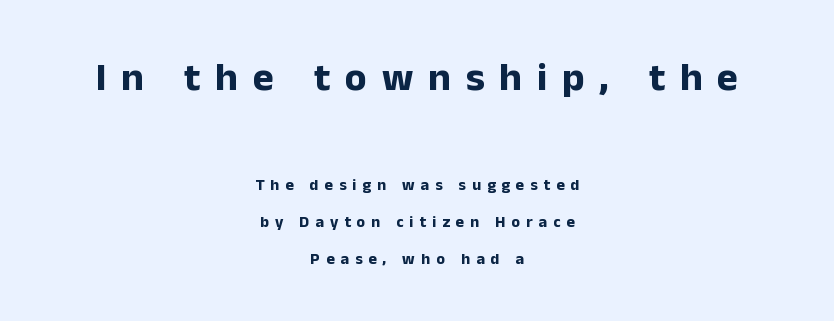
The specimen reads as upright at a glance. Observe the wide spacing: letters keep a clear distance from each other. Compare the two chunks: the upper has the greater cap height. Spacing verdict: proportional, widths tailored to each character. In terms of letterform style, serifs are entirely absent.
